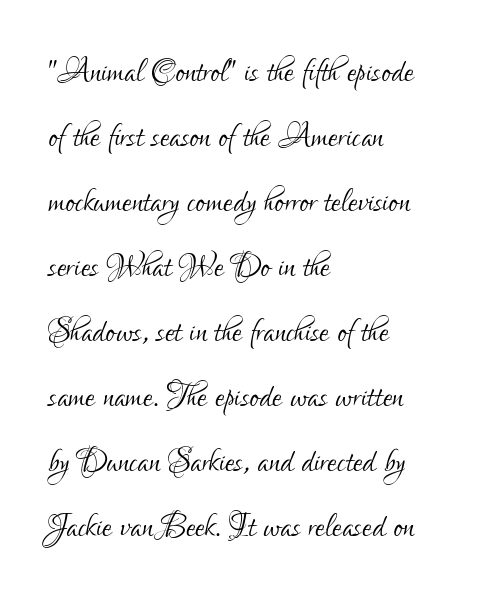
Q: Is the text bold? A: No.
Q: Is the text italic (slanted)? A: Yes.
Q: Is the typeface a serif or a sans-serif typeface? A: Sans-serif.
Q: Is the text underlined? A: No.
Q: How is the paragraph aligned? A: Left-aligned.
Q: Is the spacing between letters normal or unusually wide? A: Normal.
Q: Is the spacing between lines tight, normal or loose? A: Normal.
Q: Width (condensed, normal, or wide)? A: Condensed.
Q: Stroke contrast? A: Low.
Q: x-height? A: Small.
Q: Monospaced? A: No.
